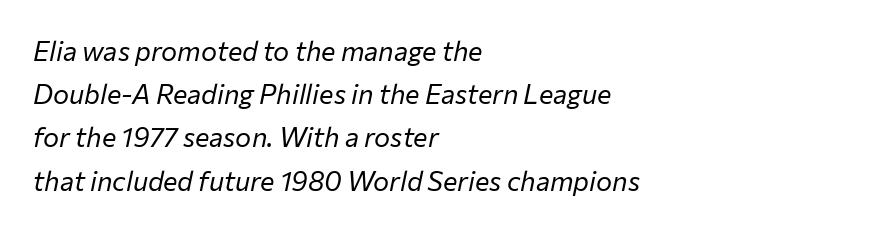
Q: Is the text bold? A: No.
Q: Is the text italic (slanted)? A: Yes, it leans right by about 12 degrees.
Q: Is the text underlined? A: No.
Q: How is the paragraph aligned? A: Left-aligned.
Q: Is the spacing between letters normal or unusually wide? A: Normal.
Q: Is the spacing between lines tight, normal or loose? A: Normal.
